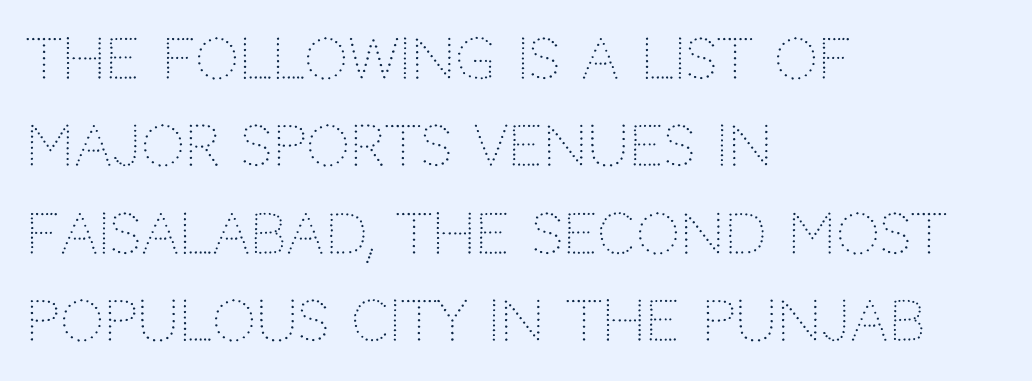
Do the characters align in a grid? No, the font is proportional. Notice how descenders clear the ascenders below comfortably — that's standard leading. The words here are not underlined. In terms of letterspacing, this is plain default setting. The letters carry no serifs — their stems end cleanly without finishing strokes.
